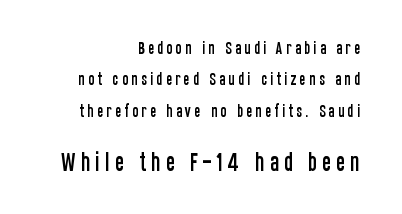
{"italic": "no", "underline": "no", "align": "right", "line_spacing": "loose", "line_spacing_ratio": 2.25, "letter_spacing": "wide", "letter_spacing_em": 0.22, "larger_block": "second", "size_ratio": 1.5, "glyph_px": 21}
